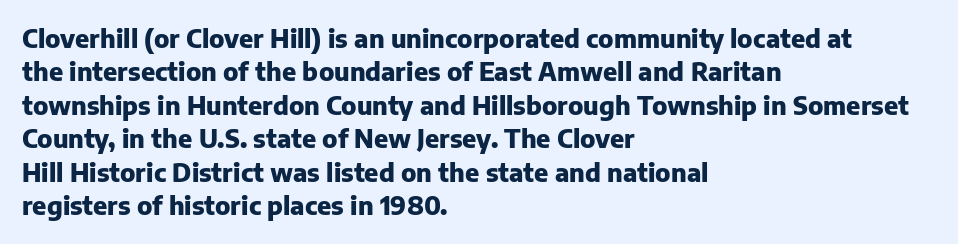
Q: Is the text bold? A: Yes.
Q: Is the text italic (slanted)? A: No, it is upright.
Q: Is the text underlined? A: No.
Q: How is the paragraph aligned? A: Left-aligned.
Q: Is the spacing between letters normal or unusually wide? A: Normal.
Q: Is the spacing between lines tight, normal or loose? A: Normal.
